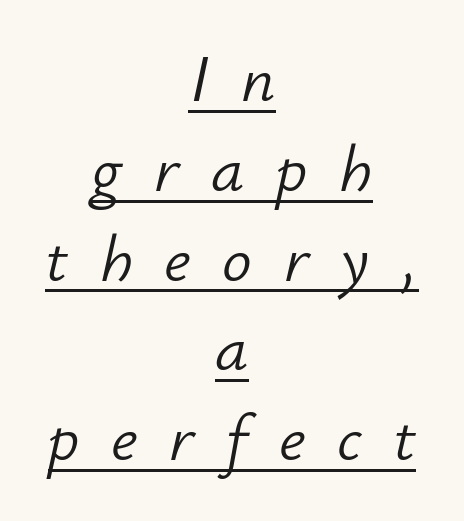
In CSS terms this would be text-align: center. A light-to-regular cut is what we see here. What's the leading like? Ordinary, nothing unusual. The face used here has a pronounced slope to its letters.
